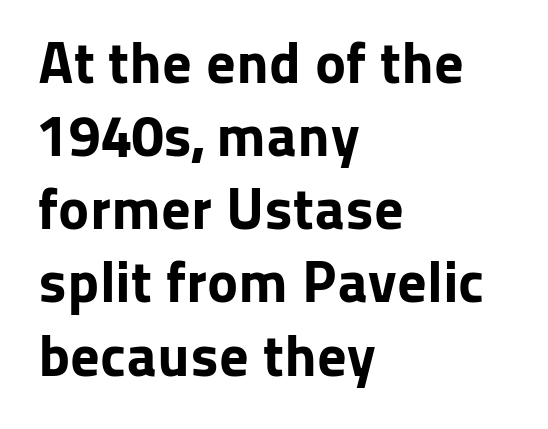
The zone under the glyphs is completely vacant. The font's upright variant was chosen for this text. The paragraph shown leans on its left margin. Unlike a traditional serif, this face leaves its strokes unadorned.
